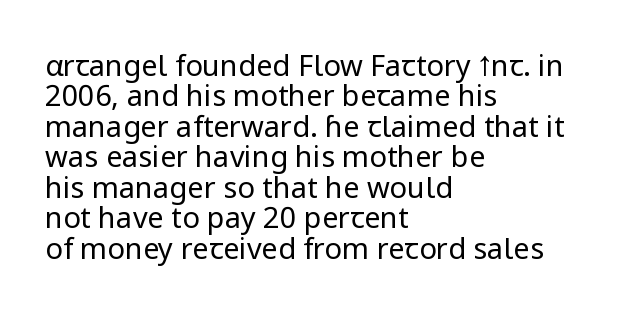
{"serif": "no", "italic": "no", "bold": "no", "weight": "regular", "width": "normal", "stroke_contrast": "low", "x_height": "medium", "monospaced": "no", "underline": "no", "align": "left", "line_spacing": "tight", "line_spacing_ratio": 1.05, "letter_spacing": "normal", "letter_spacing_em": 0.0, "glyph_px": 29}
